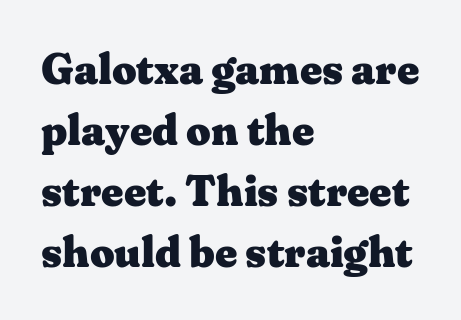
The strip under each line holds only bare page. Heft: maximum for text — a bold. This sample uses a serif face. This sample keeps an unexceptional amount of space between lines. The passage shown is typed in a proportional face where columns would drift.
